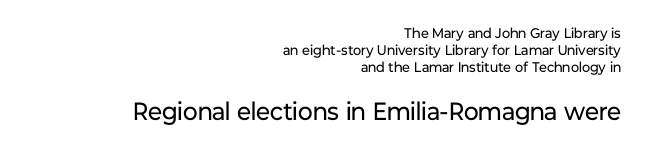
{"italic": "no", "bold": "no", "underline": "no", "align": "right", "line_spacing_ratio": 1.22, "letter_spacing": "normal", "letter_spacing_em": 0.0, "larger_block": "second", "size_ratio": 1.79, "glyph_px": 25}
